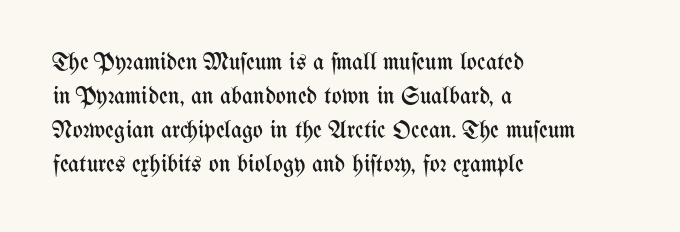
{"italic": "no", "bold": "no", "underline": "no", "align": "left", "line_spacing": "normal", "line_spacing_ratio": 1.42, "letter_spacing": "normal", "letter_spacing_em": 0.0, "glyph_px": 24}
